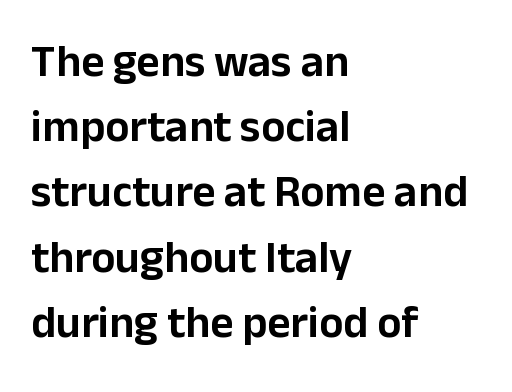
Only glyphs here, with clear space below each row. Tall strokes in this sample are plumb rather than angled. Line spacing here is normal. Is this a fixed-width face? No — the glyphs have proportional, varying widths. No feet cap the strokes, marking this as sans-serif type.
